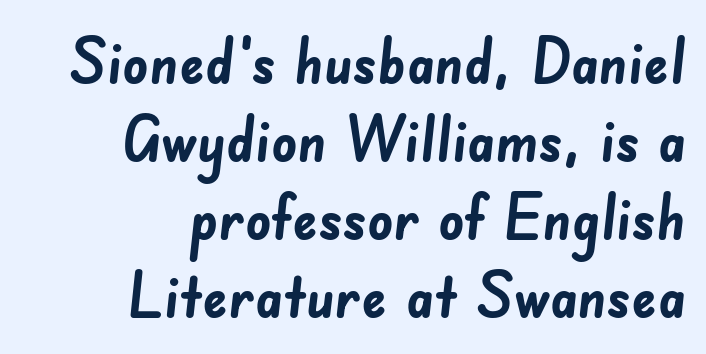
Q: Is the text bold? A: Yes.
Q: Is the typeface a serif or a sans-serif typeface? A: Sans-serif.
Q: Is the text underlined? A: No.
Q: How is the paragraph aligned? A: Right-aligned.
Q: Is the spacing between letters normal or unusually wide? A: Normal.
Q: Width (condensed, normal, or wide)? A: Normal.
Q: Stroke contrast? A: Low.
Q: x-height? A: Small.
Q: Monospaced? A: No.
